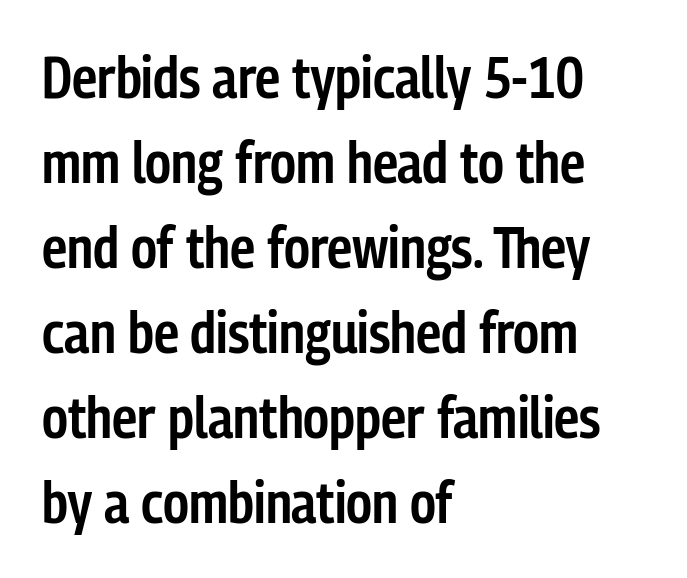
Q: Is the text bold? A: Semi-bold.
Q: Is the text italic (slanted)? A: No, it is upright.
Q: Is the typeface a serif or a sans-serif typeface? A: Sans-serif.
Q: Is the text underlined? A: No.
Q: How is the paragraph aligned? A: Left-aligned.
Q: Is the spacing between letters normal or unusually wide? A: Normal.
Q: Is the spacing between lines tight, normal or loose? A: Normal.
Q: Width (condensed, normal, or wide)? A: Condensed.
Q: Stroke contrast? A: Low.
Q: x-height? A: Medium.
Q: Monospaced? A: No.
